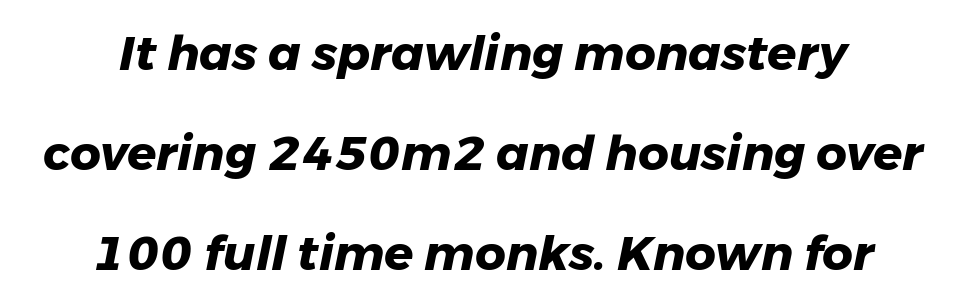
{"italic": "yes", "lean": "right", "slant_degrees": 11, "bold": "yes", "weight": "heavy", "width": "normal", "stroke_contrast": "low", "x_height": "medium", "monospaced": "no", "underline": "no", "align": "center", "line_spacing": "loose", "line_spacing_ratio": 2.08, "letter_spacing": "normal", "letter_spacing_em": 0.0, "glyph_px": 48}
